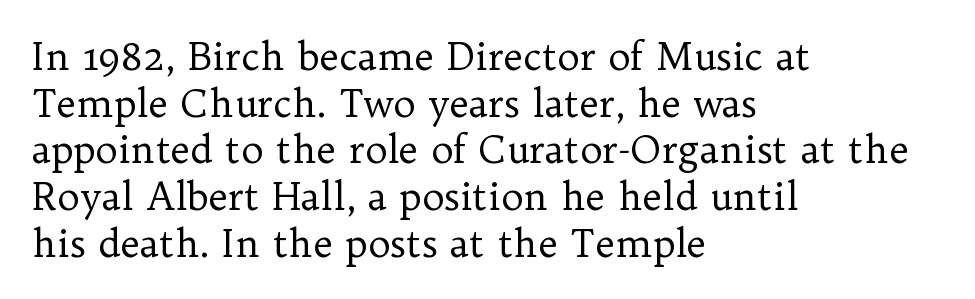
{"serif": "yes", "italic": "no", "bold": "no", "weight": "regular", "width": "normal", "stroke_contrast": "low", "x_height": "medium", "monospaced": "no", "underline": "no", "align": "left", "line_spacing_ratio": 1.23, "letter_spacing": "normal", "letter_spacing_em": 0.0, "glyph_px": 38}
